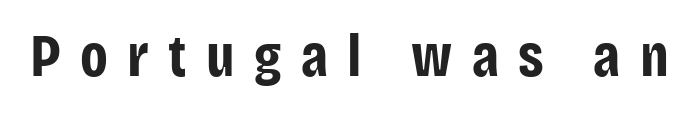
Q: Is the text bold? A: Yes.
Q: Is the text italic (slanted)? A: No, it is upright.
Q: Is the typeface a serif or a sans-serif typeface? A: Sans-serif.
Q: Is the text underlined? A: No.
Q: Is the spacing between letters normal or unusually wide? A: Unusually wide.
Q: Width (condensed, normal, or wide)? A: Condensed.
Q: Stroke contrast? A: Low.
Q: x-height? A: Large.
Q: Monospaced? A: No.
